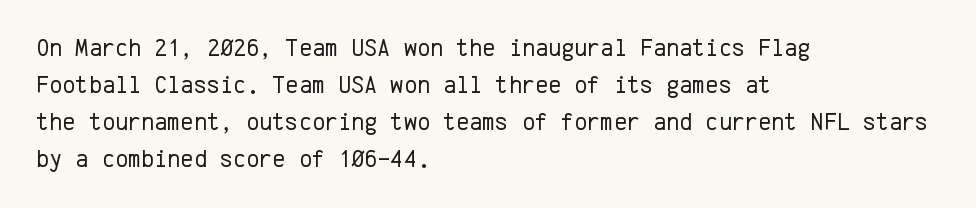
A typesetter would call this leading conventional body-copy spacing. Descender tails drop into unmarked territory. Visually the block forms a straight wall on the left and a jagged coastline on the right. Do the letters lean? They stand straight.
